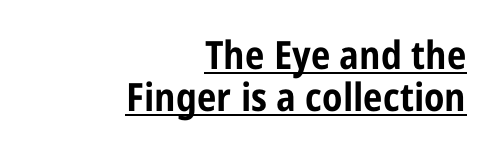
The image shows 39 px bold, condensed sans-serif type, upright; set right-aligned, tight line spacing (1.08x), normal letter spacing, underlined; low stroke contrast and a medium x-height.
